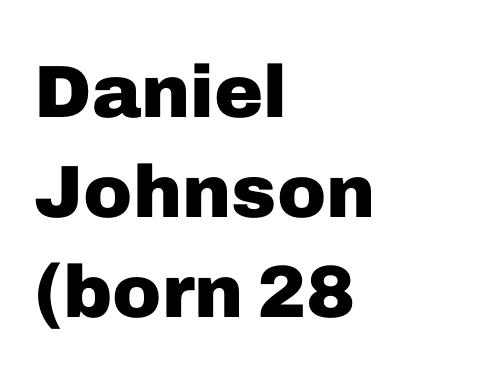
{"serif": "no", "italic": "no", "bold": "yes", "weight": "heavy", "width": "normal", "stroke_contrast": "low", "x_height": "medium", "monospaced": "no", "underline": "no", "align": "left", "line_spacing": "normal", "line_spacing_ratio": 1.35, "letter_spacing": "normal", "letter_spacing_em": 0.0, "glyph_px": 74}
